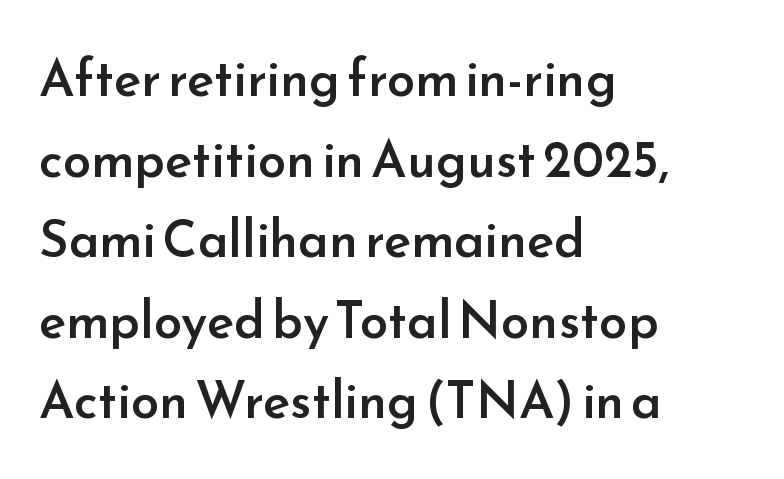
The image shows 51 px semibold sans-serif type, upright; set left-aligned, normal line spacing (1.58x), normal letter spacing, not underlined; low stroke contrast and a small x-height.
